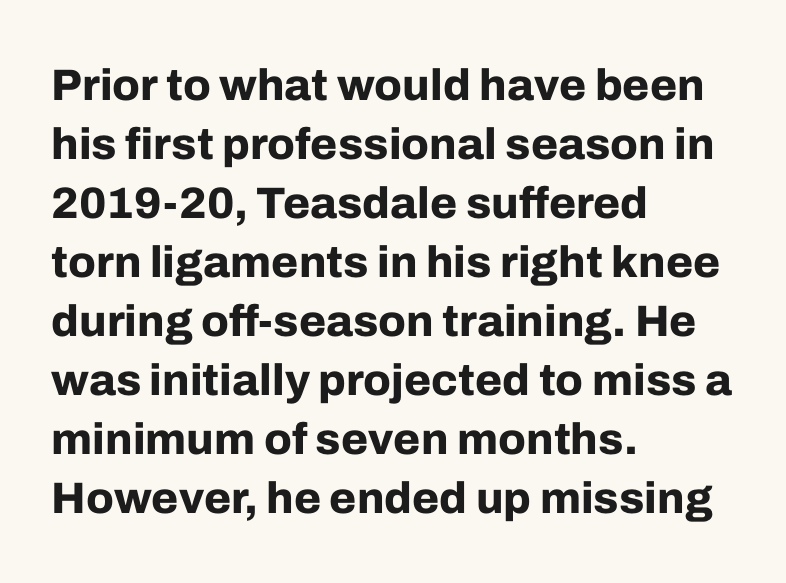
{"serif": "no", "italic": "no", "bold": "yes", "weight": "bold", "width": "normal", "stroke_contrast": "low", "x_height": "medium", "monospaced": "no", "underline": "no", "align": "left", "line_spacing": "normal", "line_spacing_ratio": 1.34, "letter_spacing": "normal", "letter_spacing_em": 0.0, "glyph_px": 44}
